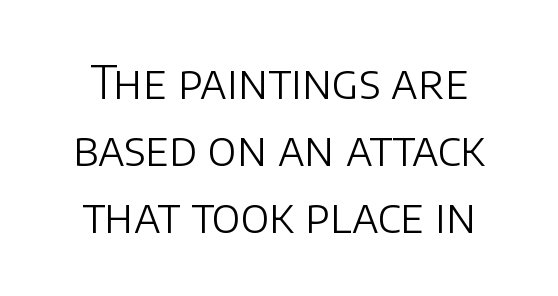
The designer left line spacing at the default. This is the regular roman posture of the typeface. Quick note: underline off. The face used here is rendered with its standard letterfit. Bold? No — there's no thickening of the strokes.
